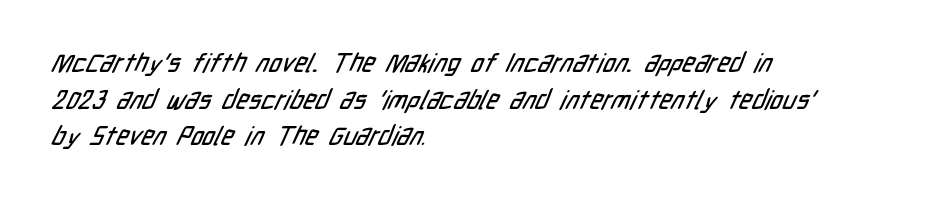
The image shows 26 px text type; set left-aligned, normal line spacing (1.41x), normal letter spacing, not underlined.
